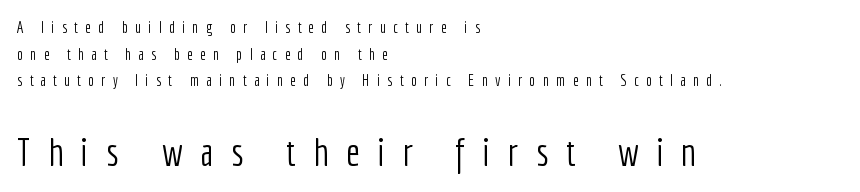
Q: Is the text bold? A: No.
Q: Is the text italic (slanted)? A: No, it is upright.
Q: Is the typeface a serif or a sans-serif typeface? A: Sans-serif.
Q: Is the text underlined? A: No.
Q: How is the paragraph aligned? A: Left-aligned.
Q: Is the spacing between letters normal or unusually wide? A: Unusually wide.
Q: Is the spacing between lines tight, normal or loose? A: Normal.
Q: Which block of text is set in a larger size, the first (top) or the second (bottom)? A: The second (bottom) one.
Q: Width (condensed, normal, or wide)? A: Condensed.
Q: Stroke contrast? A: Low.
Q: x-height? A: Medium.
Q: Monospaced? A: No.
